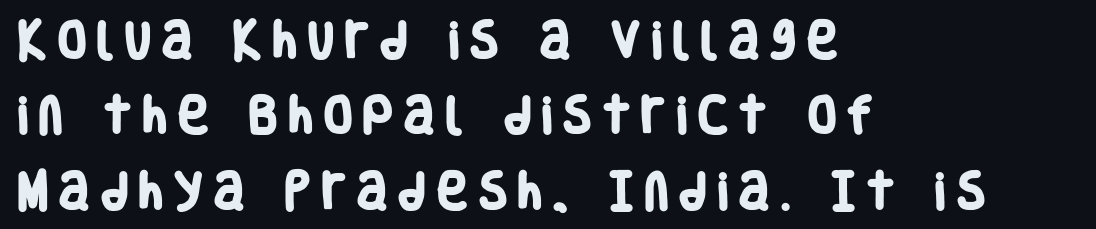
Serifs: no, the terminals of the letterforms are clean. Bold? Absolutely — the strokes are thick and heavy. A bare baseline throughout the passage. Here the designer chose a conventional face with non-uniform glyph widths. Reading down the block, your eye returns to a fixed left position each line.
